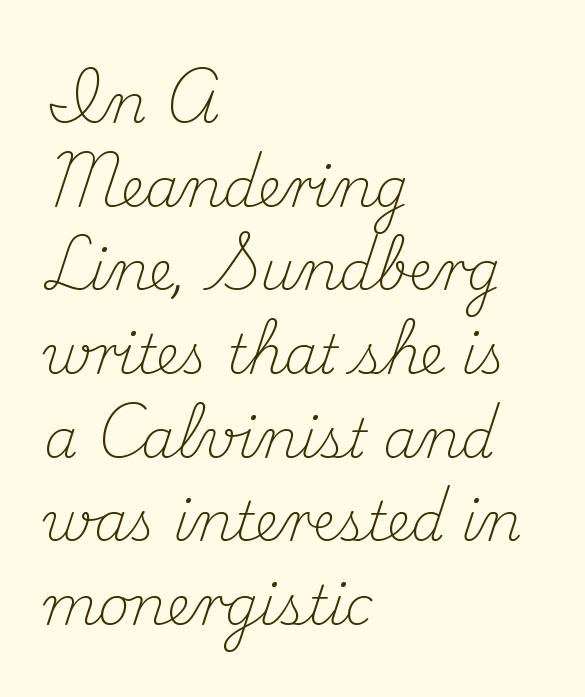
Q: Is the text bold? A: No.
Q: Is the text italic (slanted)? A: Yes.
Q: Is the typeface a serif or a sans-serif typeface? A: Serif.
Q: Is the text underlined? A: No.
Q: How is the paragraph aligned? A: Left-aligned.
Q: Is the spacing between letters normal or unusually wide? A: Normal.
Q: Is the spacing between lines tight, normal or loose? A: Normal.
Q: Width (condensed, normal, or wide)? A: Normal.
Q: Stroke contrast? A: Medium.
Q: x-height? A: Small.
Q: Monospaced? A: No.
